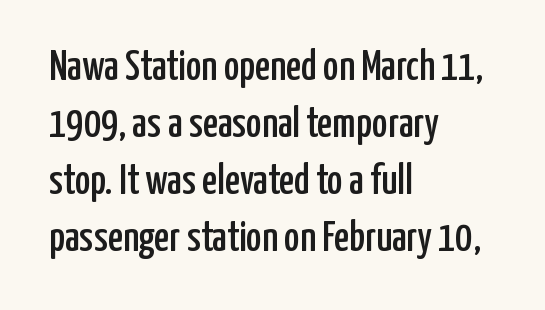
This sample uses a sans-serif face. The rendering uses natural spacing where letterforms have individual widths. Normally led — the rows are evenly, conventionally spaced. In CSS terms this would be text-align: left. What stands out about the letter spacing? Nothing — it is the standard amount. This is roman type, the default non-slanted kind.
